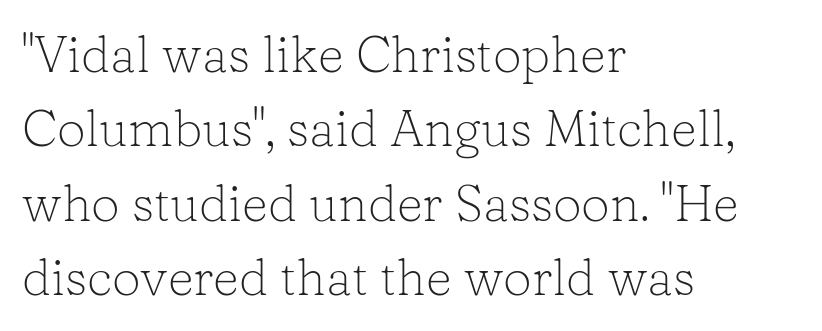
Proportional: the letters do not fall into vertical columns. Visually the block forms a straight wall on the left and a jagged coastline on the right. Ordinary non-slanted type is in use. This rendering features lettering with no underline. Letter spacing: default. To sum up the face: it has serifs.
